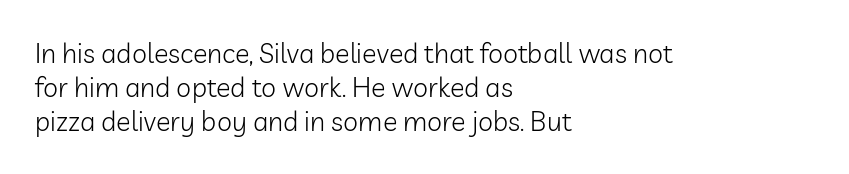
Q: Is the text bold? A: No.
Q: Is the text italic (slanted)? A: No, it is upright.
Q: Is the text underlined? A: No.
Q: How is the paragraph aligned? A: Left-aligned.
Q: Is the spacing between letters normal or unusually wide? A: Normal.
Q: Is the spacing between lines tight, normal or loose? A: Normal.
